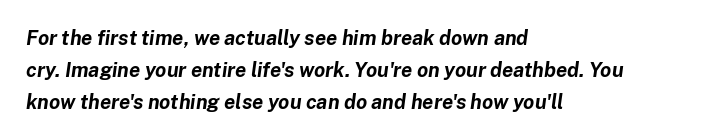
{"italic": "yes", "lean": "right", "slant_degrees": 8, "bold": "yes", "underline": "no", "align": "left", "line_spacing": "normal", "line_spacing_ratio": 1.6, "letter_spacing": "normal", "letter_spacing_em": 0.0, "glyph_px": 20}
